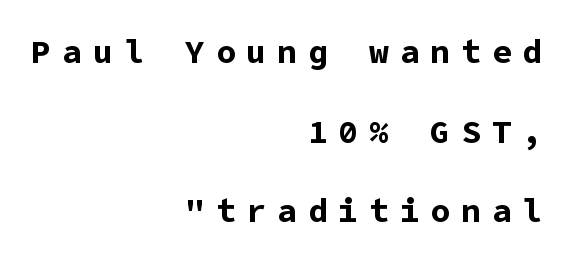
{"serif": "no", "italic": "no", "bold": "yes", "weight": "bold", "width": "normal", "stroke_contrast": "low", "x_height": "medium", "underline": "no", "align": "right", "line_spacing": "loose", "line_spacing_ratio": 2.41, "letter_spacing": "wide", "letter_spacing_em": 0.33, "glyph_px": 33}
